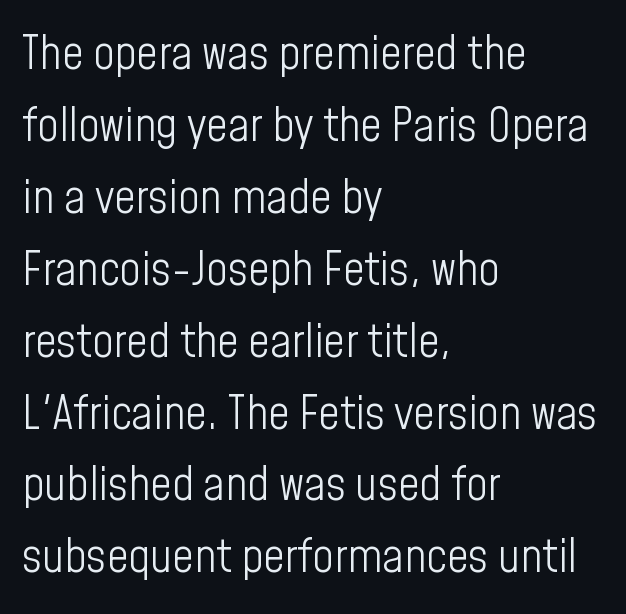
The typography opts for an upright posture over an oblique one. Inter-character spacing is left at the font's built-in metrics. A typesetter would call this proportional, since set widths differ per character. The passage shown stacks its lines at a standard gap. A typesetter would label this face a sans.
